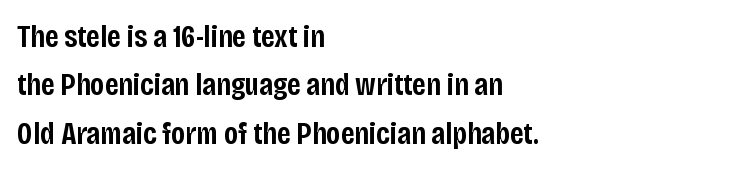
The characters display no serif detailing; their extremities are plain. Leading: standard. The face used here is proportionally spaced, like ordinary book or web type. This rendering features lettering with no underline. Posture: straight, roman, zero tilt. A semibold gives these letters moderate extra thickness, short of bold.
